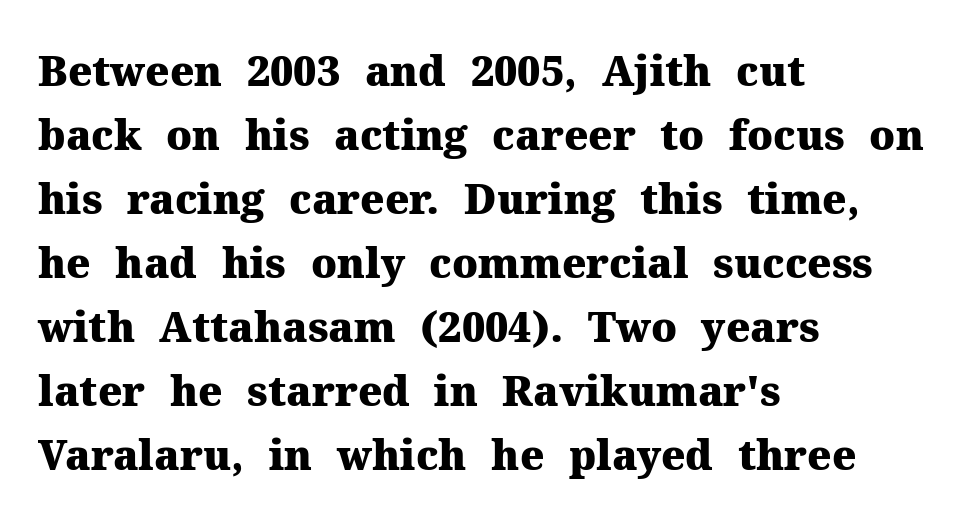
This block has exactly the height ordinary leading produces. Character widths vary here, with narrow letters taking less room than wide ones. What kind of face is this? One with serifs. Set as a true bold cut, around the 700 mark.
